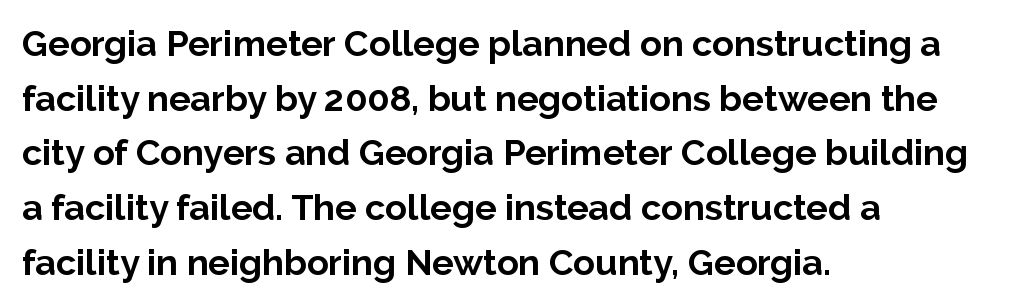
The image shows 36 px bold sans-serif type, upright; set left-aligned, normal line spacing (1.52x), normal letter spacing, not underlined; low stroke contrast and a medium x-height.
